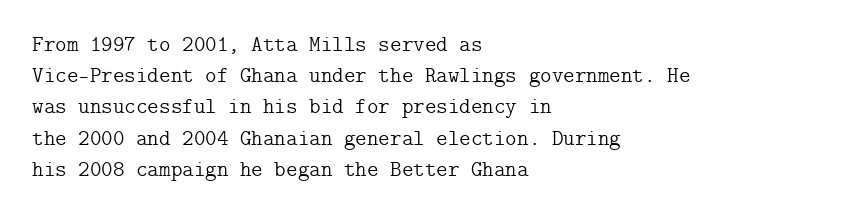
{"italic": "no", "bold": "no", "underline": "no", "align": "left", "line_spacing": "normal", "line_spacing_ratio": 1.42, "letter_spacing": "normal", "letter_spacing_em": 0.0, "glyph_px": 22}
